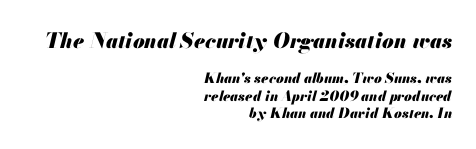
The image shows 21 px bold type, italic (leaning right); set right-aligned, normal line spacing (1.25x), normal letter spacing, not underlined; the first (top) block is 1.5x larger.
